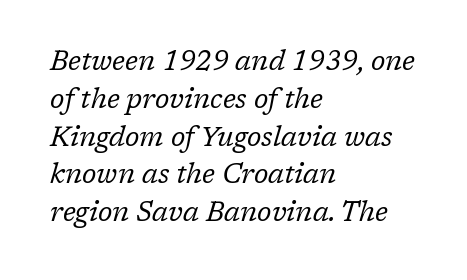
Q: Is the text bold? A: No.
Q: Is the text italic (slanted)? A: Yes, it leans right by about 17 degrees.
Q: Is the text underlined? A: No.
Q: How is the paragraph aligned? A: Left-aligned.
Q: Is the spacing between letters normal or unusually wide? A: Normal.
Q: Is the spacing between lines tight, normal or loose? A: Normal.
